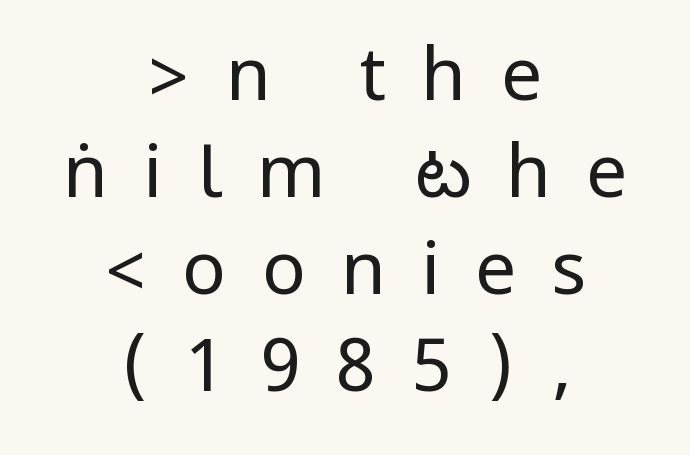
Rendered with straight, roman letterforms. Heaviness? Minimal to ordinary, like unemphasized prose. Serif or sans? Sans — the stroke terminals are bare. Between one letter and the next there's a generous, obvious gap. One glance says typical: line gaps are just what's usual. Underlining? Definitely not there.
